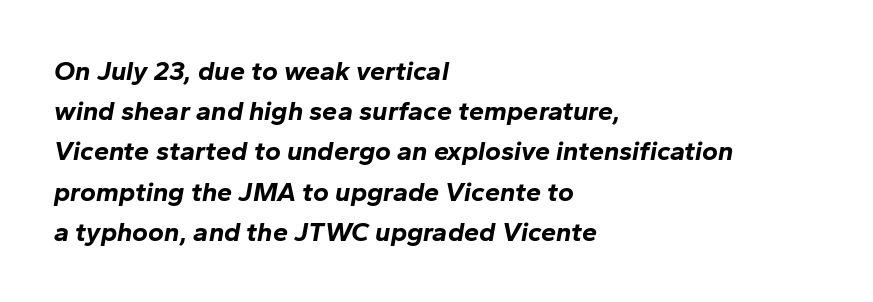
Q: Is the text bold? A: Yes.
Q: Is the text italic (slanted)? A: Yes, it leans right by about 10 degrees.
Q: Is the text underlined? A: No.
Q: How is the paragraph aligned? A: Left-aligned.
Q: Is the spacing between letters normal or unusually wide? A: Normal.
Q: Is the spacing between lines tight, normal or loose? A: Normal.
